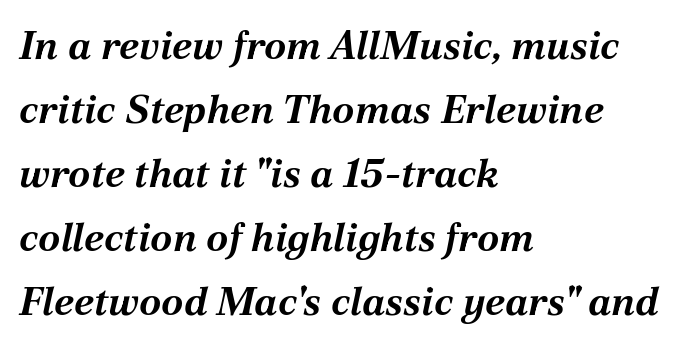
Q: Is the text bold? A: Yes.
Q: Is the text italic (slanted)? A: Yes, it leans right by about 12 degrees.
Q: Is the text underlined? A: No.
Q: How is the paragraph aligned? A: Left-aligned.
Q: Is the spacing between letters normal or unusually wide? A: Normal.
Q: Is the spacing between lines tight, normal or loose? A: Normal.
Q: Width (condensed, normal, or wide)? A: Normal.
Q: Stroke contrast? A: Medium.
Q: x-height? A: Medium.
Q: Monospaced? A: No.
